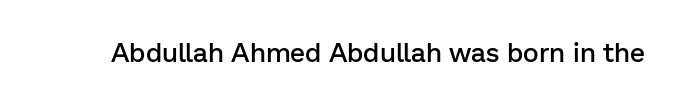
The image shows 27 px text type, upright; set normal letter spacing, not underlined.
